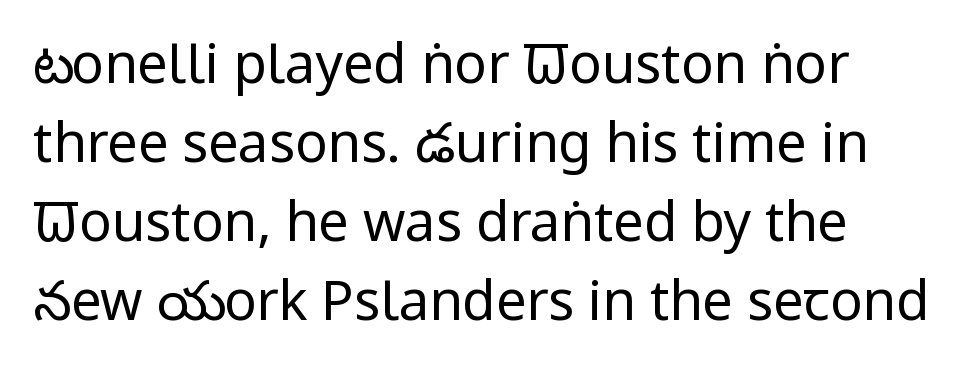
The image shows 54 px regular-weight, condensed sans-serif type, upright; set normal line spacing (1.46x), normal letter spacing, not underlined; low stroke contrast and a large x-height.
